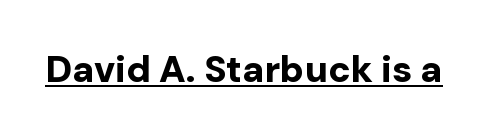
The image shows 37 px bold sans-serif type, upright; set normal letter spacing, underlined; low stroke contrast and a medium x-height.
